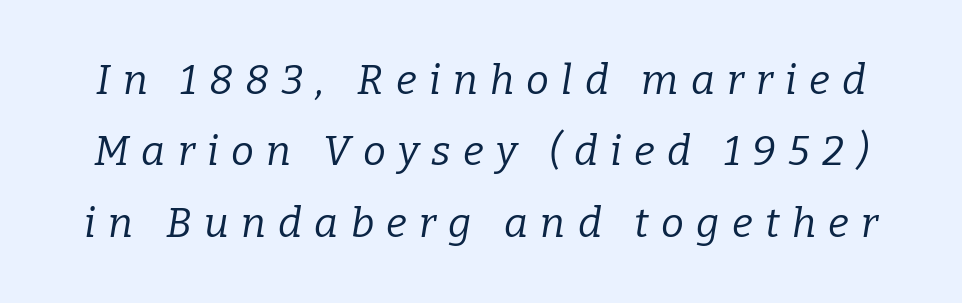
The image shows 41 px regular-weight serif type, italic (leaning right); set line spacing 1.74x, unusually wide letter spacing (+0.3 em), not underlined; low stroke contrast and a medium x-height.
